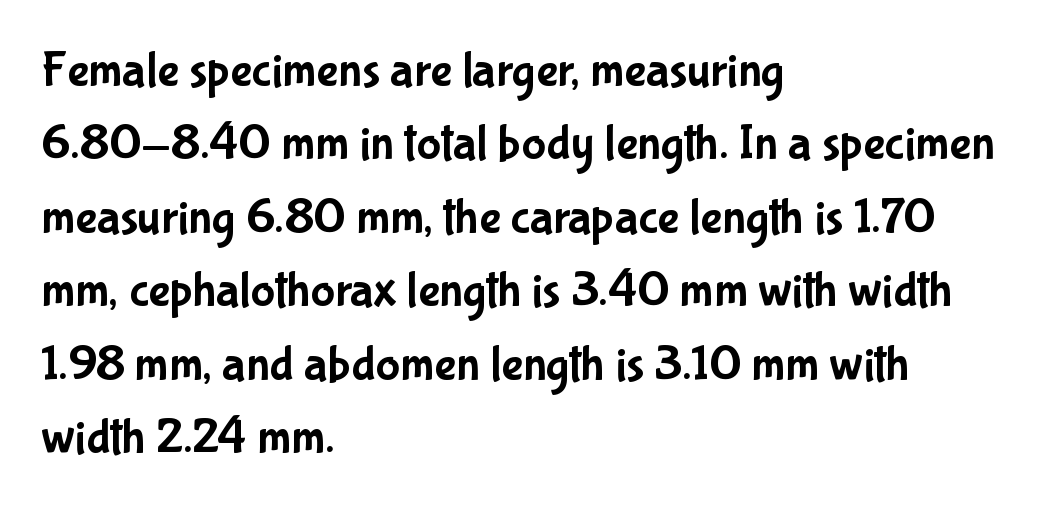
The image shows 51 px condensed sans-serif type, upright; set left-aligned, normal line spacing (1.44x), normal letter spacing, not underlined; low stroke contrast and a medium x-height.
